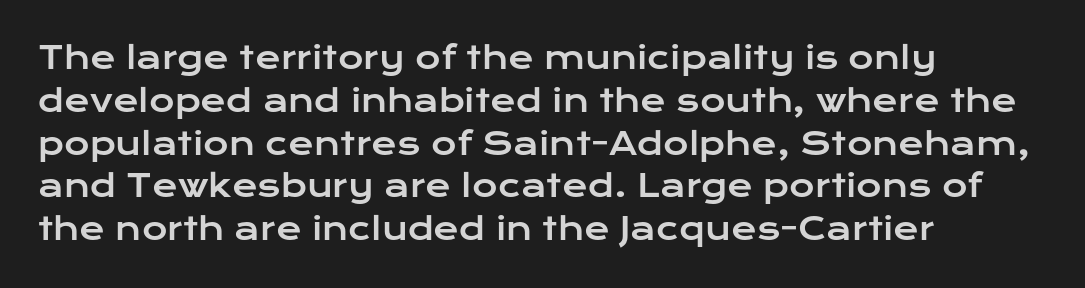
Q: Is the text italic (slanted)? A: No, it is upright.
Q: Is the typeface a serif or a sans-serif typeface? A: Sans-serif.
Q: Is the text underlined? A: No.
Q: How is the paragraph aligned? A: Left-aligned.
Q: Is the spacing between letters normal or unusually wide? A: Normal.
Q: Is the spacing between lines tight, normal or loose? A: Normal.
Q: Width (condensed, normal, or wide)? A: Wide.
Q: Stroke contrast? A: Low.
Q: x-height? A: Medium.
Q: Monospaced? A: No.
